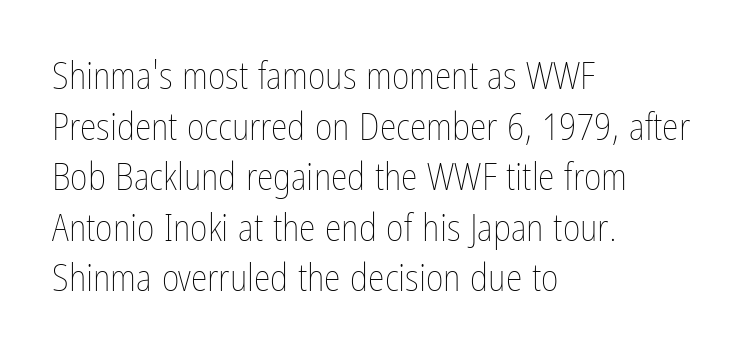
{"italic": "no", "bold": "no", "weight": "thin", "width": "condensed", "stroke_contrast": "low", "x_height": "medium", "monospaced": "no", "underline": "no", "align": "left", "line_spacing": "normal", "line_spacing_ratio": 1.33, "letter_spacing": "normal", "letter_spacing_em": 0.0, "glyph_px": 38}
